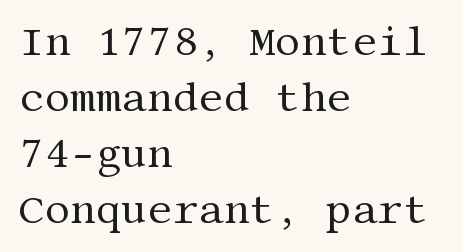
Q: Is the text bold? A: No.
Q: Is the text italic (slanted)? A: No, it is upright.
Q: Is the typeface a serif or a sans-serif typeface? A: Serif.
Q: Is the text underlined? A: No.
Q: How is the paragraph aligned? A: Left-aligned.
Q: Is the spacing between letters normal or unusually wide? A: Normal.
Q: Is the spacing between lines tight, normal or loose? A: Normal.
Q: Width (condensed, normal, or wide)? A: Normal.
Q: Stroke contrast? A: Medium.
Q: x-height? A: Large.
